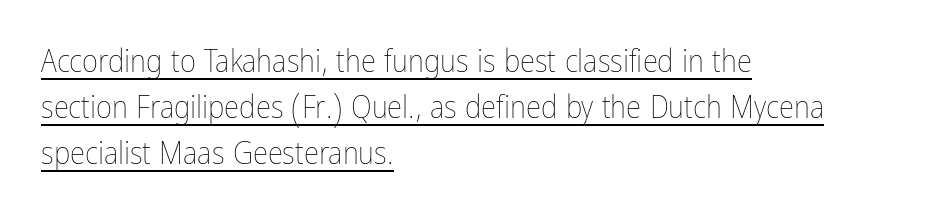
{"italic": "no", "bold": "no", "weight": "thin", "width": "condensed", "stroke_contrast": "low", "x_height": "medium", "monospaced": "no", "underline": "yes", "align": "left", "line_spacing": "normal", "line_spacing_ratio": 1.48, "letter_spacing": "normal", "letter_spacing_em": 0.0, "glyph_px": 31}
